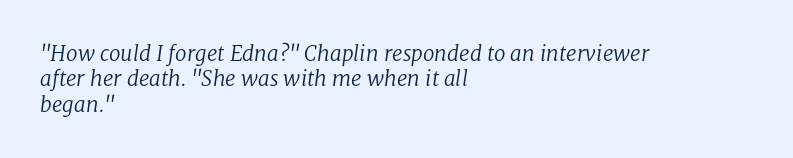
{"italic": "yes", "lean": "right", "slant_degrees": 8, "bold": "no", "underline": "no", "align": "left", "line_spacing_ratio": 1.21, "letter_spacing": "normal", "letter_spacing_em": 0.0, "glyph_px": 21}
